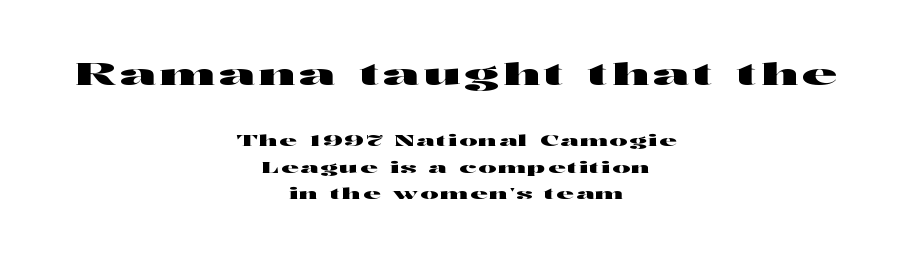
The image shows 30 px wide sans-serif type, upright; set centered, line spacing 1.77x, not underlined; the first (top) block is 2.0x larger; high stroke contrast and a medium x-height.
